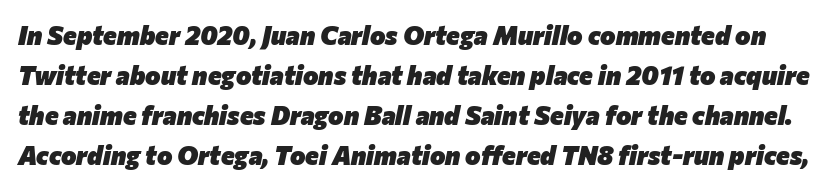
Honestly, the letter spacing is just normal — you wouldn't notice it. Honestly, there is no underline to notice here at all. Vertical spacing — default. The letters are slanted; this is an italic face. The passage shown is emphatically bold.
